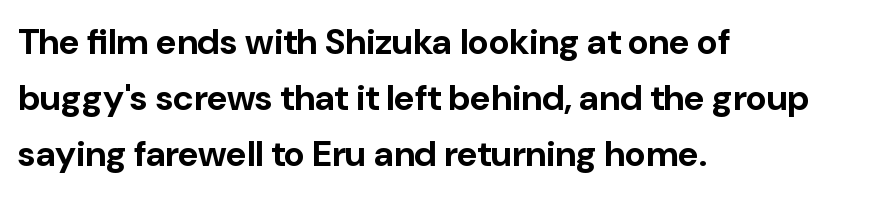
Visually the block forms a straight wall on the left and a jagged coastline on the right. The vertical gap from one line to the next is medium. What stands out about the letter spacing? Nothing — it is the standard amount. Serifs: no, the terminals of the letterforms are clean.
